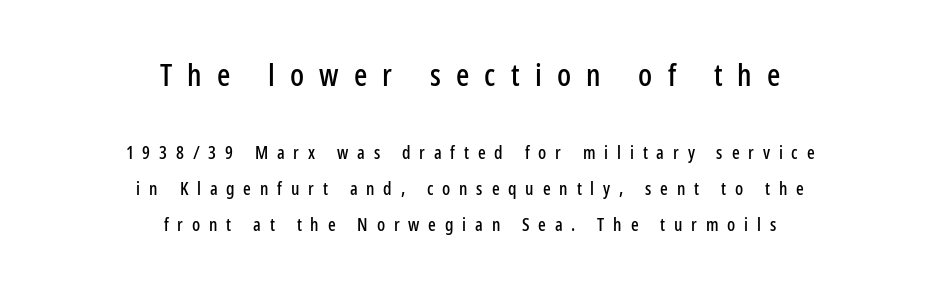
Q: Is the text italic (slanted)? A: No, it is upright.
Q: Is the typeface a serif or a sans-serif typeface? A: Sans-serif.
Q: Is the text underlined? A: No.
Q: How is the paragraph aligned? A: Centered.
Q: Is the spacing between letters normal or unusually wide? A: Unusually wide.
Q: Is the spacing between lines tight, normal or loose? A: Loose.
Q: Which block of text is set in a larger size, the first (top) or the second (bottom)? A: The first (top) one.
Q: Width (condensed, normal, or wide)? A: Condensed.
Q: Stroke contrast? A: Low.
Q: x-height? A: Medium.
Q: Monospaced? A: No.
